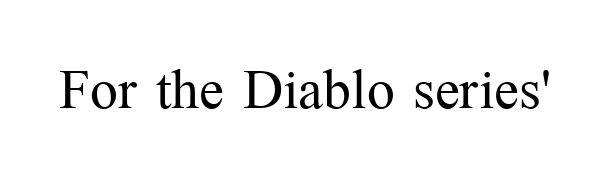
Q: Is the text bold? A: No.
Q: Is the text italic (slanted)? A: No, it is upright.
Q: Is the typeface a serif or a sans-serif typeface? A: Serif.
Q: Is the text underlined? A: No.
Q: Is the spacing between letters normal or unusually wide? A: Normal.
Q: Width (condensed, normal, or wide)? A: Normal.
Q: Stroke contrast? A: Medium.
Q: x-height? A: Medium.
Q: Monospaced? A: No.
